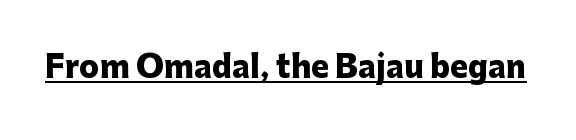
The image shows 30 px heavy sans-serif type, upright; set normal letter spacing, underlined; low stroke contrast and a medium x-height.
